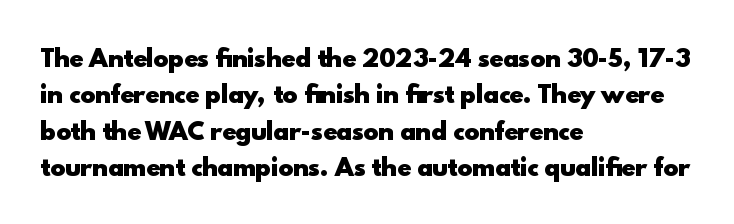
Q: Is the text bold? A: Yes.
Q: Is the text italic (slanted)? A: No, it is upright.
Q: Is the text underlined? A: No.
Q: How is the paragraph aligned? A: Left-aligned.
Q: Is the spacing between letters normal or unusually wide? A: Normal.
Q: Is the spacing between lines tight, normal or loose? A: Normal.
